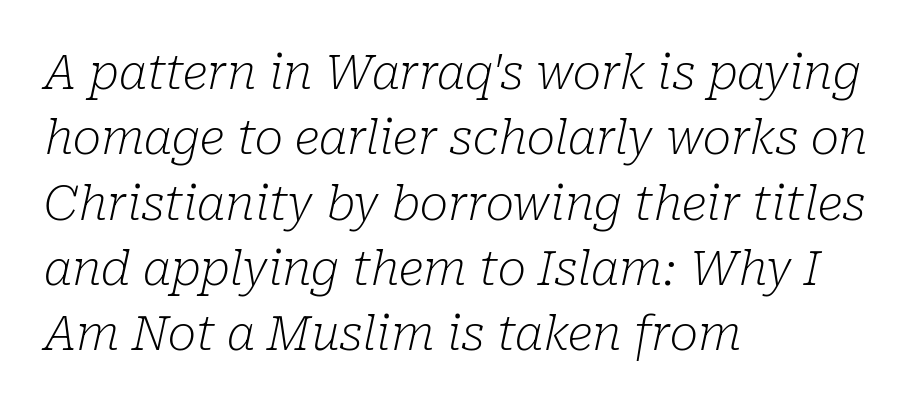
The image shows 48 px light serif type, italic (leaning right); set left-aligned, normal line spacing (1.36x), normal letter spacing, not underlined; low stroke contrast and a medium x-height.
